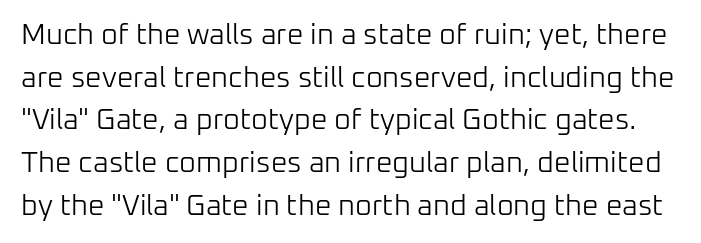
Q: Is the text bold? A: No.
Q: Is the text italic (slanted)? A: No, it is upright.
Q: Is the typeface a serif or a sans-serif typeface? A: Sans-serif.
Q: Is the text underlined? A: No.
Q: Is the spacing between letters normal or unusually wide? A: Normal.
Q: Is the spacing between lines tight, normal or loose? A: Normal.
Q: Width (condensed, normal, or wide)? A: Normal.
Q: Stroke contrast? A: Low.
Q: x-height? A: Medium.
Q: Monospaced? A: No.
